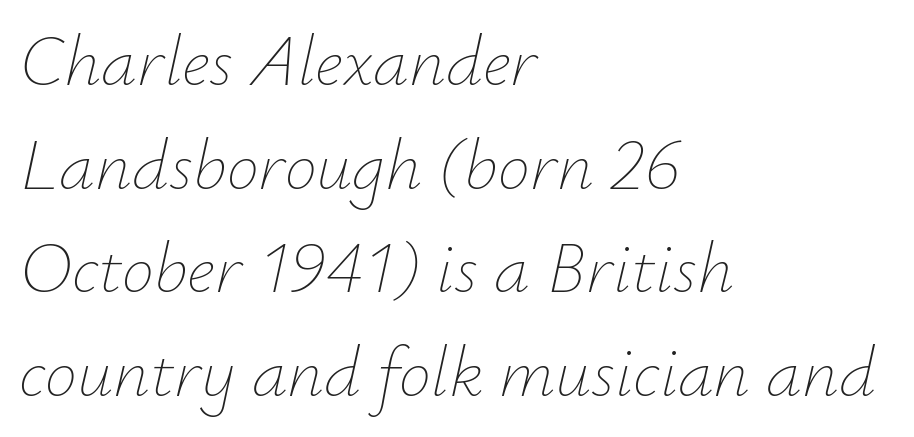
The image shows 72 px thin type, italic (leaning right); set left-aligned, normal line spacing (1.44x), normal letter spacing, not underlined; low stroke contrast and a small x-height.
